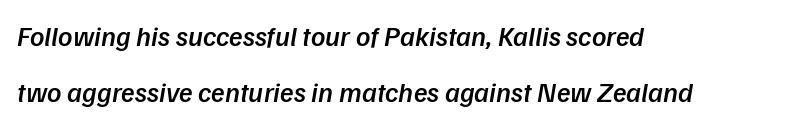
The image shows 28 px semibold sans-serif type; set left-aligned, loose line spacing (2.01x), normal letter spacing, not underlined; low stroke contrast and a medium x-height.
